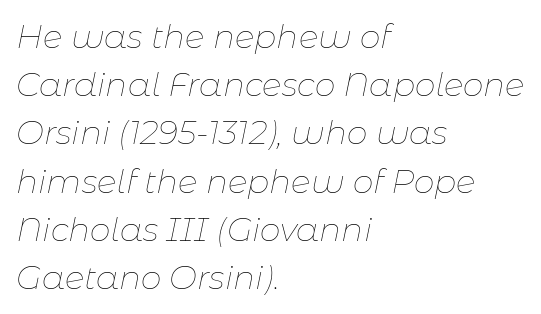
The image shows 33 px thin type, italic (leaning right); set left-aligned, normal line spacing (1.46x), normal letter spacing, not underlined; low stroke contrast and a medium x-height.
